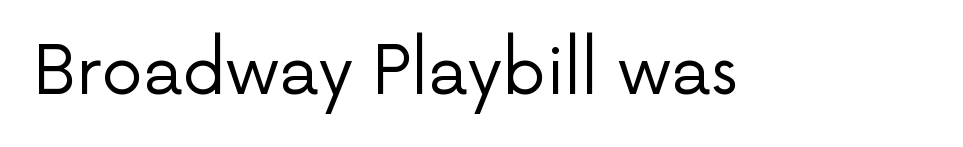
Q: Is the text bold? A: No.
Q: Is the text italic (slanted)? A: No, it is upright.
Q: Is the typeface a serif or a sans-serif typeface? A: Sans-serif.
Q: Is the text underlined? A: No.
Q: Is the spacing between letters normal or unusually wide? A: Normal.
Q: Width (condensed, normal, or wide)? A: Normal.
Q: Stroke contrast? A: Low.
Q: x-height? A: Medium.
Q: Monospaced? A: No.
